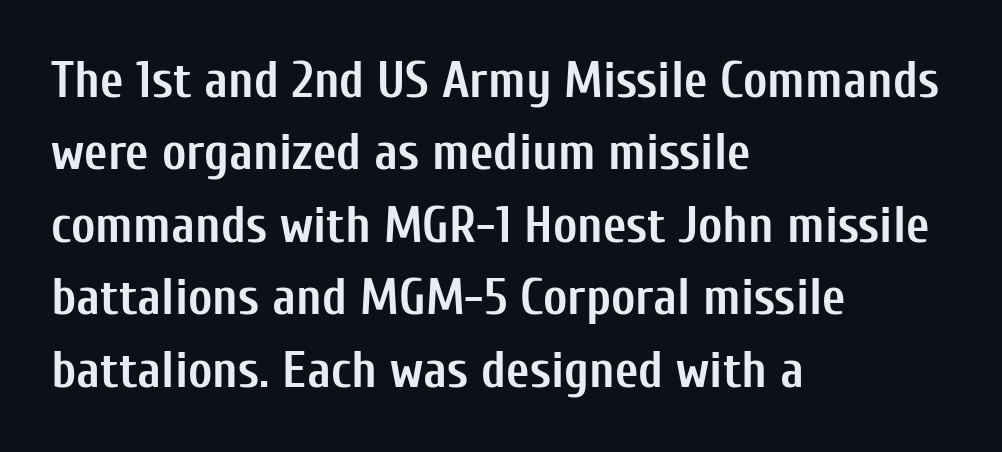
Q: Is the text bold? A: Yes.
Q: Is the text italic (slanted)? A: No, it is upright.
Q: Is the typeface a serif or a sans-serif typeface? A: Sans-serif.
Q: Is the text underlined? A: No.
Q: How is the paragraph aligned? A: Left-aligned.
Q: Is the spacing between letters normal or unusually wide? A: Normal.
Q: Is the spacing between lines tight, normal or loose? A: Normal.
Q: Width (condensed, normal, or wide)? A: Condensed.
Q: Stroke contrast? A: Low.
Q: x-height? A: Medium.
Q: Monospaced? A: No.
